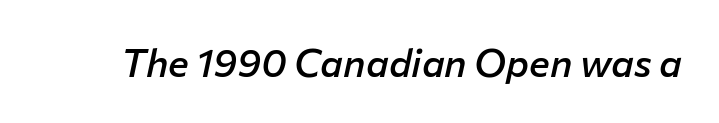
Stroke thickness is moderately raised; the sample reads as semibold. Do the characters align in a grid? No, the font is proportional. The face used here is rendered with its standard letterfit. The whole block is typeset with a tilt.
